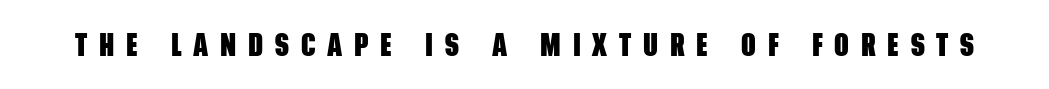
{"serif": "no", "bold": "yes", "weight": "heavy", "width": "condensed", "stroke_contrast": "low", "x_height": "large", "monospaced": "no", "underline": "no", "letter_spacing": "wide", "letter_spacing_em": 0.37, "glyph_px": 32}
